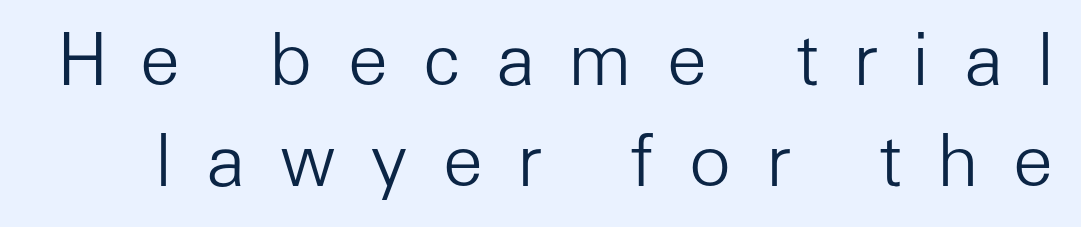
The rendering inserts visible extra space after every character. Underlining? Definitely not there. Style check: upright. Check where the strokes stop: nothing finishes them off — pure sans. The characters are drawn with everyday or finer stroke widths. Compared with typical paragraphs, the rows here are spaced about the same.
